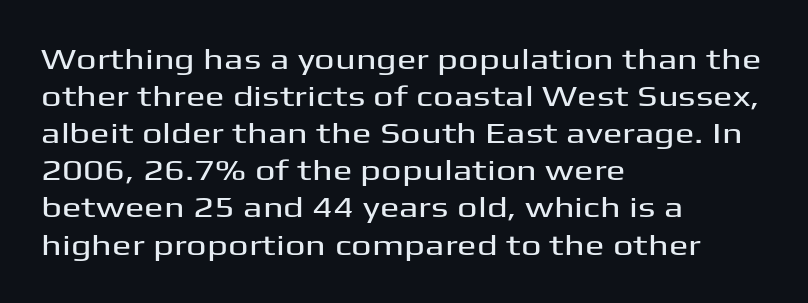
Q: Is the text italic (slanted)? A: No, it is upright.
Q: Is the typeface a serif or a sans-serif typeface? A: Sans-serif.
Q: Is the text underlined? A: No.
Q: How is the paragraph aligned? A: Left-aligned.
Q: Is the spacing between letters normal or unusually wide? A: Normal.
Q: Is the spacing between lines tight, normal or loose? A: Normal.
Q: Width (condensed, normal, or wide)? A: Wide.
Q: Stroke contrast? A: Medium.
Q: x-height? A: Medium.
Q: Monospaced? A: No.
